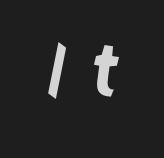
{"serif": "no", "width": "condensed", "stroke_contrast": "low", "x_height": "large", "monospaced": "no", "underline": "no", "letter_spacing": "wide", "letter_spacing_em": 0.41, "glyph_px": 69}
